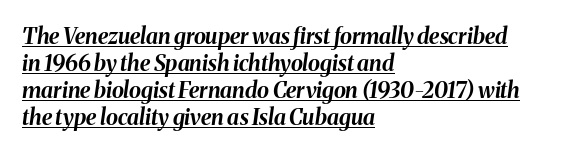
{"italic": "yes", "lean": "right", "slant_degrees": 8, "bold": "yes", "underline": "yes", "align": "left", "line_spacing_ratio": 1.23, "letter_spacing": "normal", "letter_spacing_em": 0.0, "glyph_px": 22}
